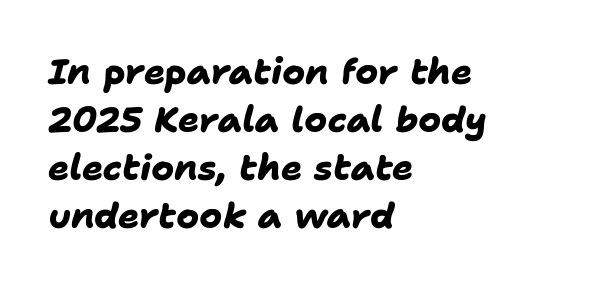
{"serif": "no", "bold": "yes", "weight": "heavy", "width": "normal", "stroke_contrast": "low", "x_height": "medium", "monospaced": "no", "underline": "no", "align": "left", "line_spacing": "normal", "line_spacing_ratio": 1.37, "letter_spacing": "normal", "letter_spacing_em": 0.0, "glyph_px": 35}
